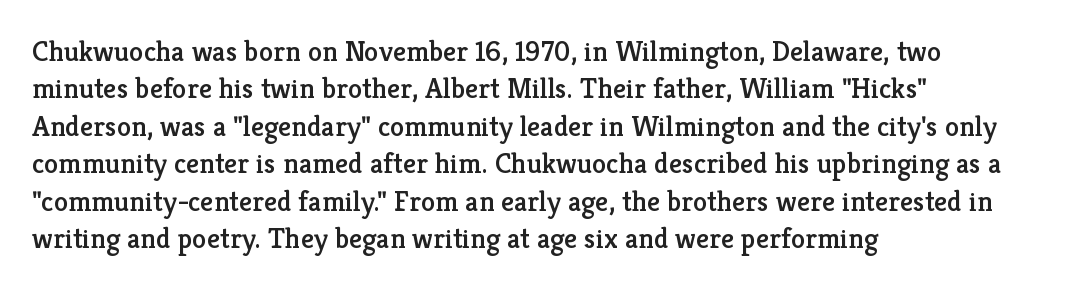
This is serif lettering, the kind often seen in printed books. Standard letterfit; no display-style spreading of the glyphs. Character widths vary here, with narrow letters taking less room than wide ones. Left-aligned paragraph, ragged on the right. The designer left line spacing at the default.
